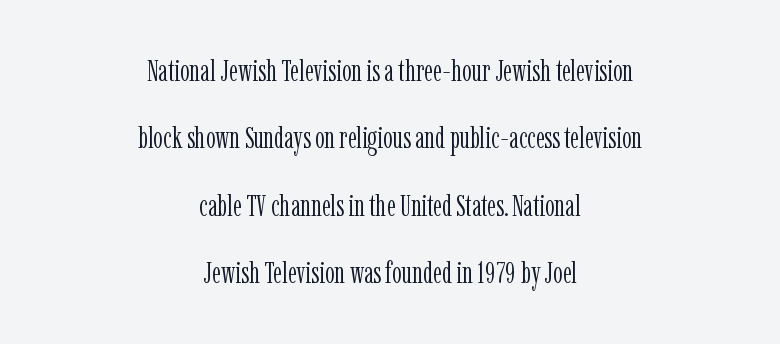
Q: Is the text bold? A: No.
Q: Is the text italic (slanted)? A: No, it is upright.
Q: Is the typeface a serif or a sans-serif typeface? A: Serif.
Q: Is the text underlined? A: No.
Q: How is the paragraph aligned? A: Centered.
Q: Is the spacing between letters normal or unusually wide? A: Normal.
Q: Is the spacing between lines tight, normal or loose? A: Loose.
Q: Width (condensed, normal, or wide)? A: Condensed.
Q: Stroke contrast? A: Low.
Q: x-height? A: Medium.
Q: Monospaced? A: No.
